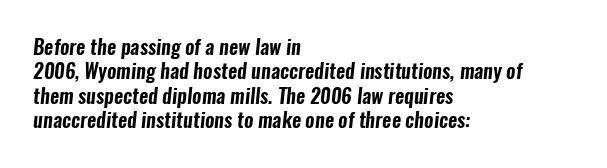
The image shows 20 px text type; set left-aligned, line spacing 1.22x, normal letter spacing, not underlined.
